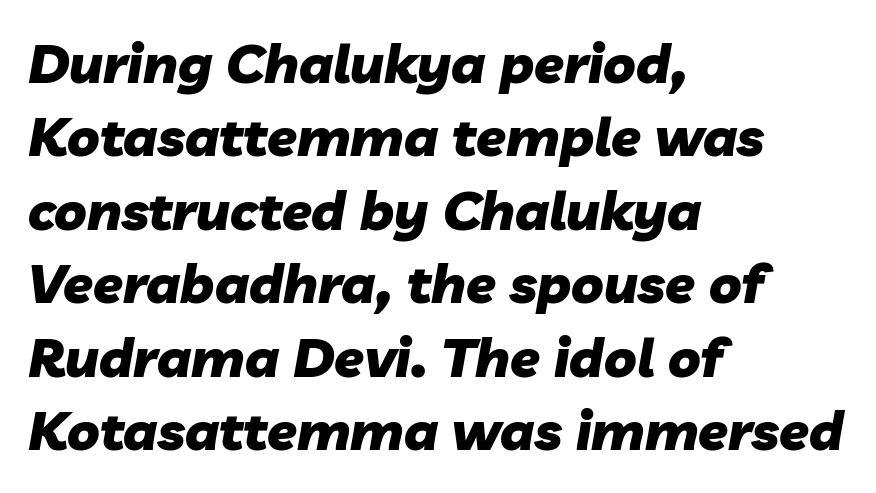
Q: Is the text bold? A: Yes.
Q: Is the text italic (slanted)? A: Yes, it leans right by about 10 degrees.
Q: Is the text underlined? A: No.
Q: How is the paragraph aligned? A: Left-aligned.
Q: Is the spacing between letters normal or unusually wide? A: Normal.
Q: Is the spacing between lines tight, normal or loose? A: Normal.
Q: Width (condensed, normal, or wide)? A: Normal.
Q: Stroke contrast? A: Low.
Q: x-height? A: Medium.
Q: Monospaced? A: No.
